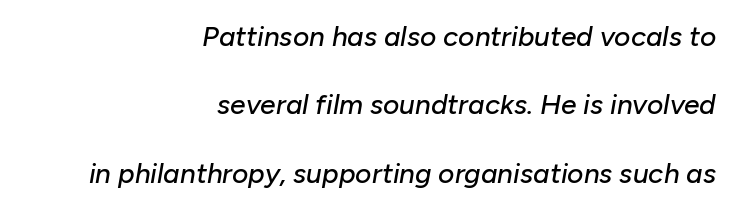
Does the leading feel generous? Absolutely, it's lavish. Posture: slanted. Casual observation: everything's shoved over to the right. Students, note that the glyphs here touch the page at normal intervals. Plain, unruled lines of type.
